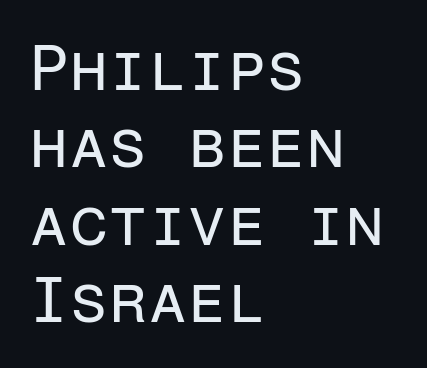
Q: Is the text bold? A: No.
Q: Is the text italic (slanted)? A: No, it is upright.
Q: Is the typeface a serif or a sans-serif typeface? A: Sans-serif.
Q: Is the text underlined? A: No.
Q: How is the paragraph aligned? A: Left-aligned.
Q: Is the spacing between letters normal or unusually wide? A: Normal.
Q: Width (condensed, normal, or wide)? A: Normal.
Q: Stroke contrast? A: Low.
Q: x-height? A: Medium.
Q: Monospaced? A: Yes.
